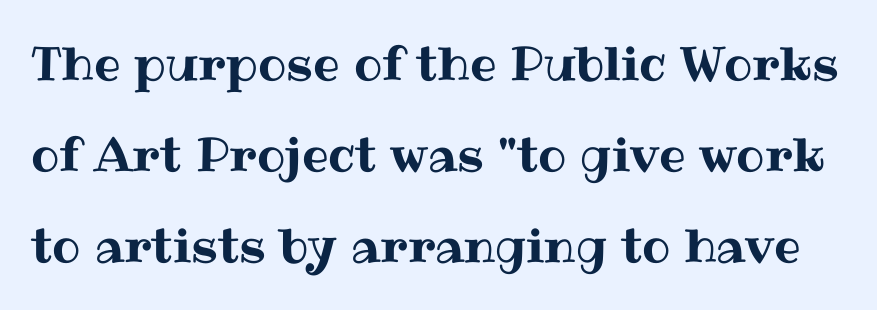
Q: Is the text italic (slanted)? A: No, it is upright.
Q: Is the text underlined? A: No.
Q: Is the spacing between letters normal or unusually wide? A: Normal.
Q: Is the spacing between lines tight, normal or loose? A: Loose.
Q: Width (condensed, normal, or wide)? A: Normal.
Q: Stroke contrast? A: Medium.
Q: x-height? A: Medium.
Q: Monospaced? A: No.
